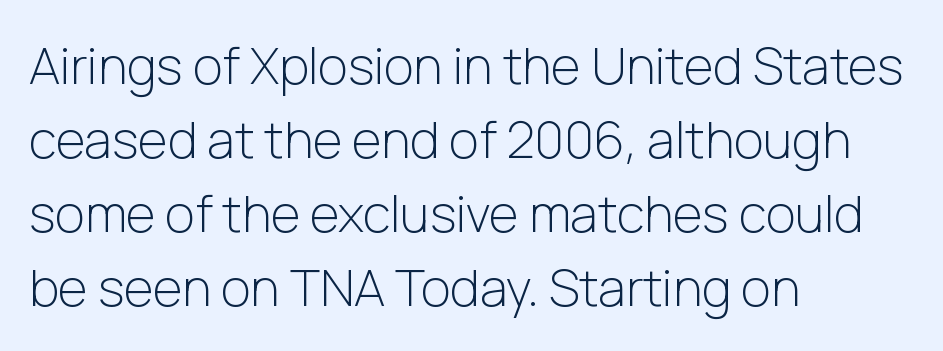
{"serif": "no", "italic": "no", "bold": "no", "weight": "light", "width": "normal", "stroke_contrast": "low", "x_height": "medium", "monospaced": "no", "underline": "no", "align": "left", "line_spacing": "normal", "line_spacing_ratio": 1.45, "letter_spacing": "normal", "letter_spacing_em": 0.0, "glyph_px": 51}
